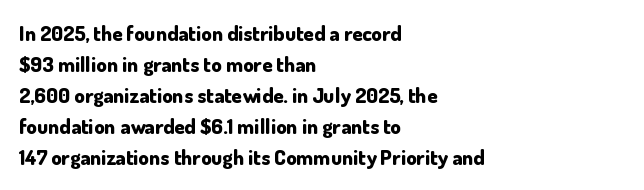
These lines keep a tight, regular rhythm from letter to letter. The typesetting leans heavy: a genuine bold. Line beginnings align vertically; line endings do not. If you drew a line through each stem, it would be perfectly vertical. Letters rest on an invisible, unmarked baseline.
